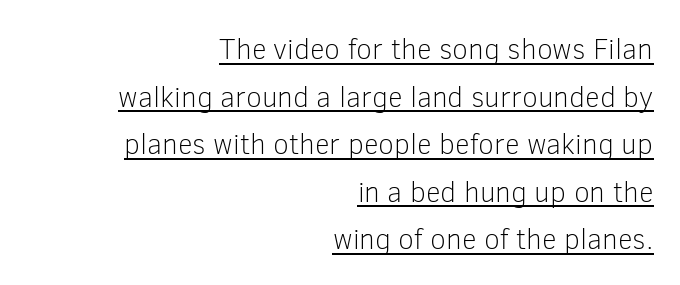
The image shows 29 px light sans-serif type, upright; set right-aligned, normal line spacing (1.64x), normal letter spacing, underlined; low stroke contrast and a medium x-height.
